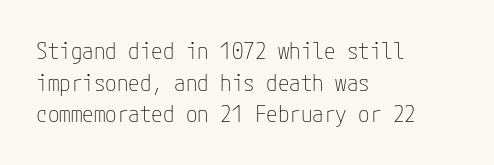
{"italic": "no", "bold": "no", "underline": "no", "align": "left", "line_spacing": "normal", "line_spacing_ratio": 1.37, "letter_spacing": "normal", "letter_spacing_em": 0.0, "glyph_px": 23}
